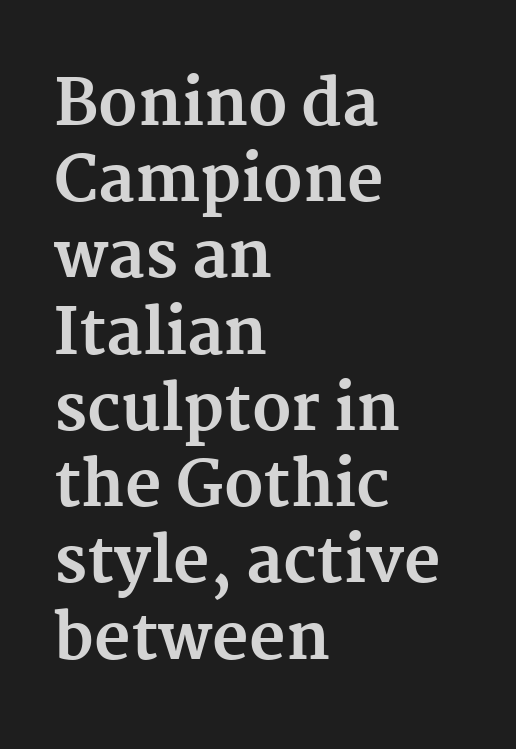
Between one letter and the next there's only the usual sliver of space. Note: serifs present on the glyphs. Does the copy run flush right? No — it runs flush left. This sample has the flowing, uneven cadence of proportional lettering. This sample uses an upright cut, with every glyph sitting square on the baseline. Underline: absent.
